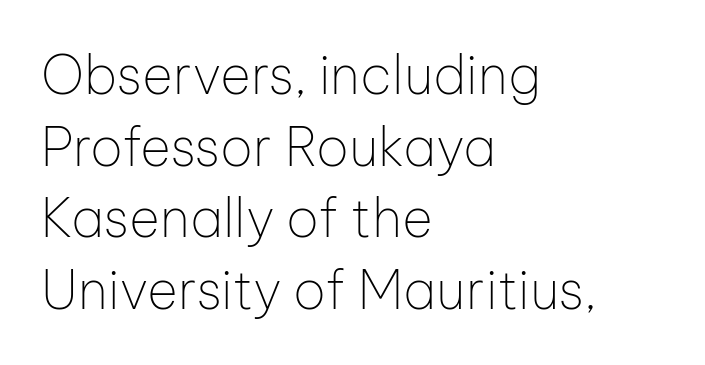
How are the letters spaced? Ordinarily, with no added tracking. Each new line begins a customary step beneath the previous one. The compositor pushed each line to the left boundary. Serifs: no, the terminals of the letterforms are clean. The baseline area is clear. Is this a fixed-width face? No — the glyphs have proportional, varying widths.
